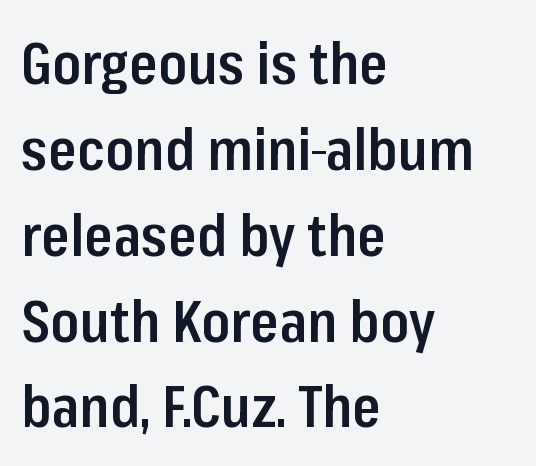
The image shows 58 px semibold, condensed sans-serif type, upright; set left-aligned, normal line spacing (1.48x), normal letter spacing, not underlined; low stroke contrast and a medium x-height.
